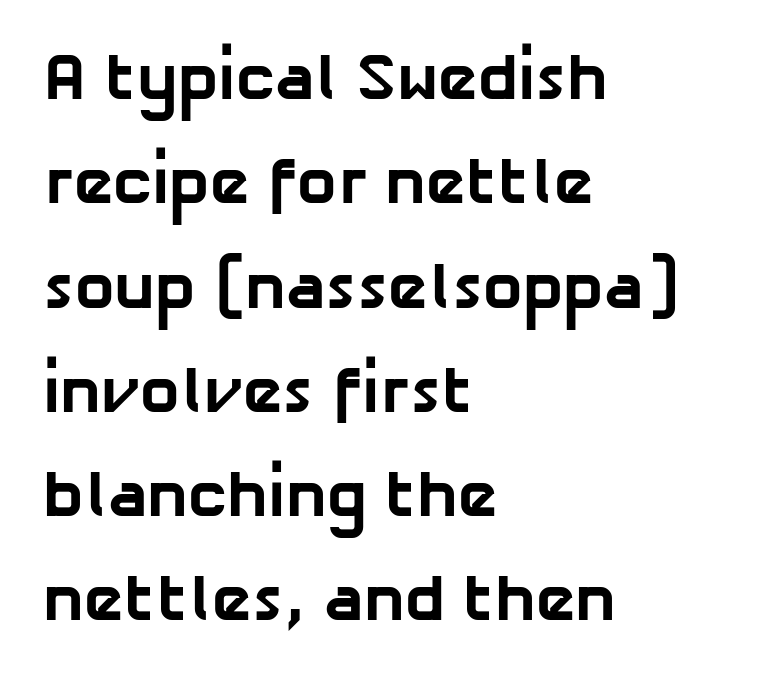
The image shows 66 px bold sans-serif type; set left-aligned, normal line spacing (1.58x), normal letter spacing, not underlined; low stroke contrast and a medium x-height.
